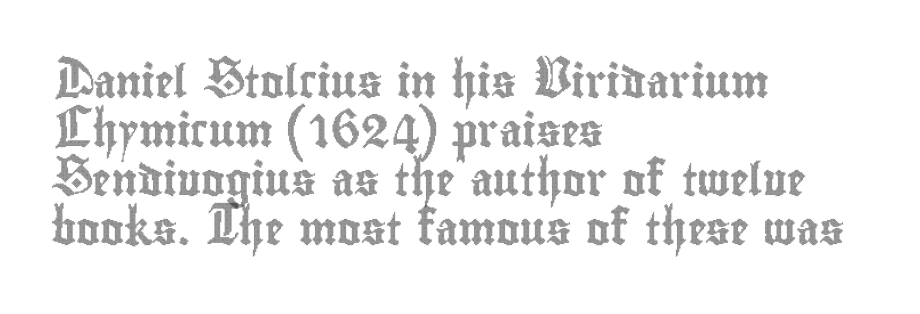
Descender tails drop into unmarked territory. Is this a fixed-width face? No — the glyphs have proportional, varying widths. Upright lettering throughout. Every row of glyphs begins at an identical x-position on the left. These lines sit exactly where default settings would place them.
